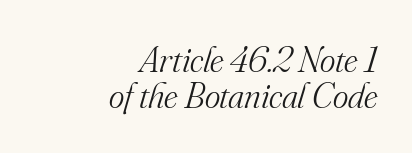
The image shows 37 px light serif type, italic (leaning right); set right-aligned, tight line spacing (0.97x), normal letter spacing, not underlined; medium stroke contrast and a small x-height.
